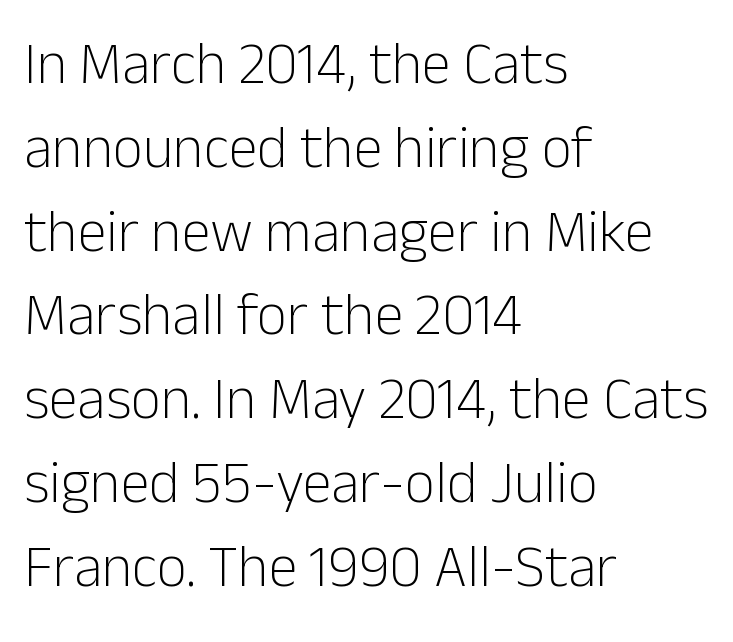
The rendering uses natural spacing where letterforms have individual widths. Beneath every word, the page is bare. This sample keeps an unexceptional amount of space between lines. The designer went with a sans here, leaving each stem footless. A roman cut, with each character standing at attention. The typesetter chose a ragged-right arrangement here.
